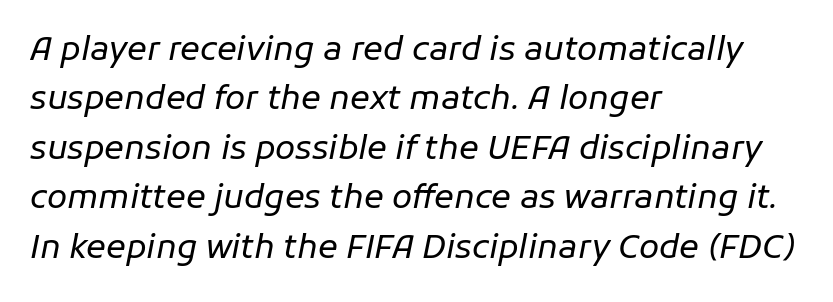
The image shows 33 px regular-weight type, italic (leaning right); set left-aligned, normal line spacing (1.5x), normal letter spacing, not underlined; low stroke contrast and a medium x-height.
